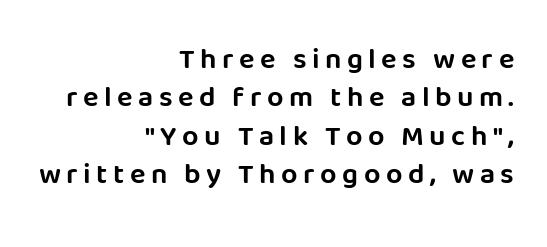
{"serif": "no", "italic": "no", "width": "normal", "stroke_contrast": "low", "x_height": "large", "monospaced": "no", "underline": "no", "align": "right", "line_spacing": "normal", "line_spacing_ratio": 1.32, "glyph_px": 29}
